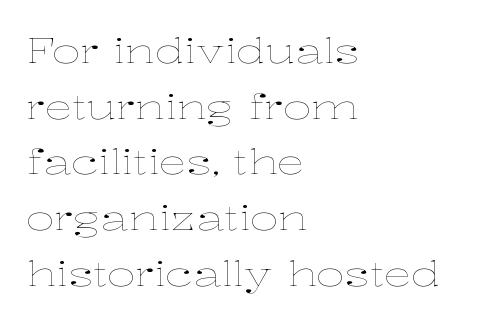
Q: Is the text bold? A: No.
Q: Is the text italic (slanted)? A: No, it is upright.
Q: Is the text underlined? A: No.
Q: How is the paragraph aligned? A: Left-aligned.
Q: Is the spacing between letters normal or unusually wide? A: Normal.
Q: Is the spacing between lines tight, normal or loose? A: Normal.
Q: Width (condensed, normal, or wide)? A: Wide.
Q: Stroke contrast? A: Low.
Q: x-height? A: Medium.
Q: Monospaced? A: No.
